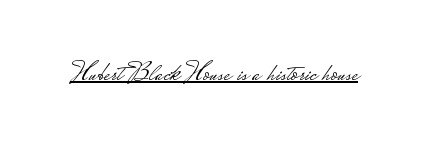
The image shows 28 px light, wide sans-serif type; set normal letter spacing, underlined; low stroke contrast.
